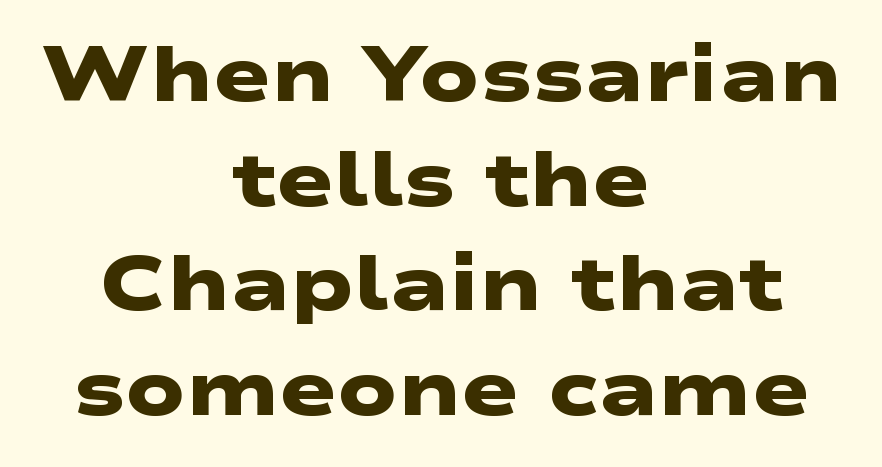
Here the designer chose a conventional face with non-uniform glyph widths. One-word summary of the alignment: center. How are the letters spaced? Ordinarily, with no added tracking. The typeface chosen for these lines omits serifs. Decoration check: the copy has no underline.
